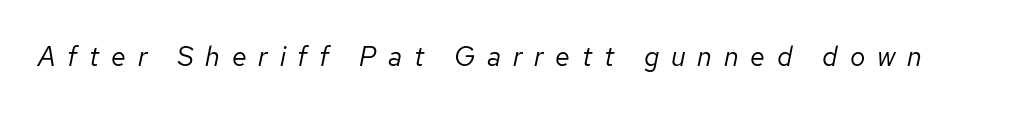
{"italic": "yes", "lean": "right", "slant_degrees": 12, "bold": "no", "underline": "no", "letter_spacing": "wide", "letter_spacing_em": 0.44, "glyph_px": 27}
